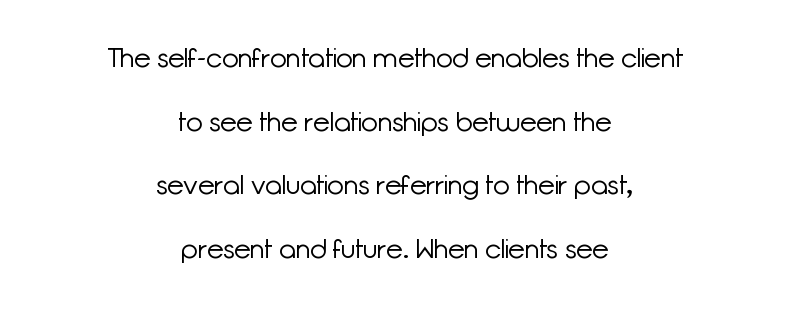
The image shows 27 px text type, upright; set centered, loose line spacing (2.36x), normal letter spacing, not underlined.
